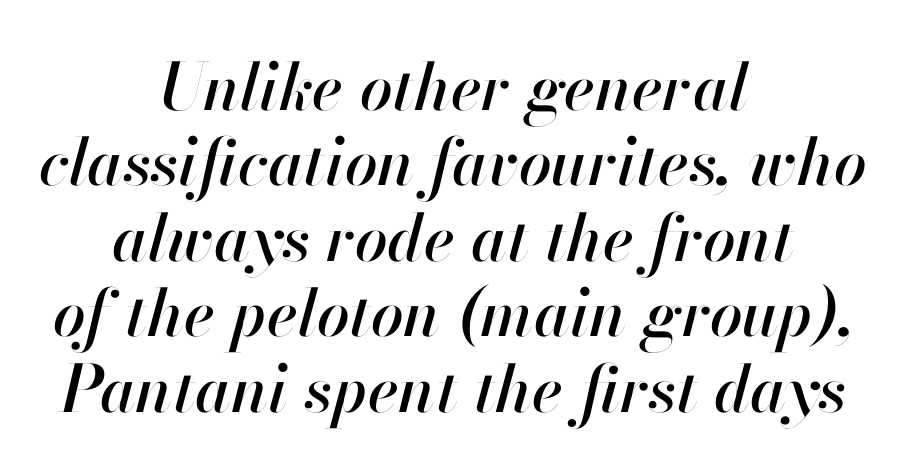
Q: Is the text italic (slanted)? A: Yes, it leans right by about 13 degrees.
Q: Is the text underlined? A: No.
Q: How is the paragraph aligned? A: Centered.
Q: Is the spacing between letters normal or unusually wide? A: Normal.
Q: Width (condensed, normal, or wide)? A: Normal.
Q: Stroke contrast? A: High.
Q: x-height? A: Small.
Q: Monospaced? A: No.
